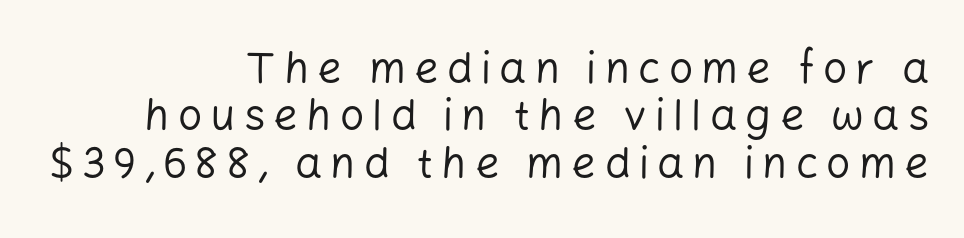
Q: Is the text bold? A: No.
Q: Is the text italic (slanted)? A: No, it is upright.
Q: Is the typeface a serif or a sans-serif typeface? A: Sans-serif.
Q: Is the text underlined? A: No.
Q: How is the paragraph aligned? A: Right-aligned.
Q: Is the spacing between lines tight, normal or loose? A: Tight.
Q: Width (condensed, normal, or wide)? A: Normal.
Q: Stroke contrast? A: Low.
Q: x-height? A: Medium.
Q: Monospaced? A: No.
